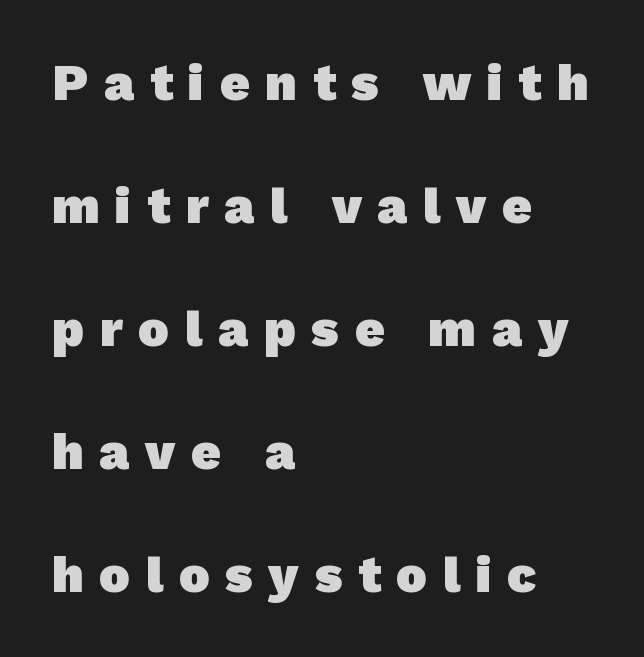
You could not count columns in this text — the font is proportionally spaced. Is the letter spacing exaggerated? Yes — the characters are pushed far apart. A student would call this left alignment; a typographer would say flush left, rag right. Descenders are the only things crossing below the line. Regarding serifs, this sample does without them. Students, this is bold: see how much ink each stroke carries.
